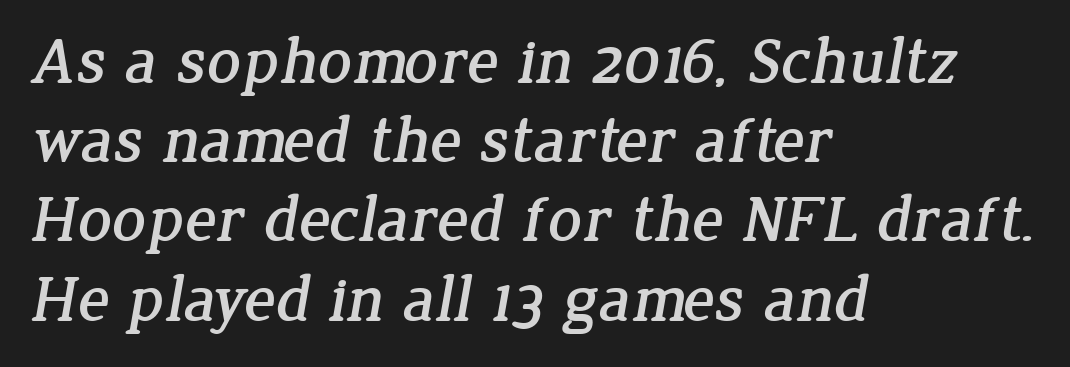
{"serif": "yes", "width": "normal", "stroke_contrast": "low", "x_height": "medium", "monospaced": "no", "underline": "no", "align": "left", "line_spacing_ratio": 1.2, "letter_spacing": "normal", "letter_spacing_em": 0.0, "glyph_px": 66}
